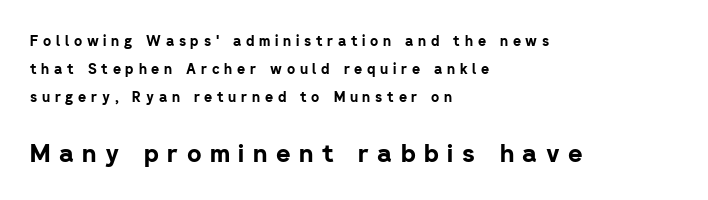
The image shows 25 px bold type, upright; set left-aligned, loose line spacing (1.99x), unusually wide letter spacing (+0.34 em), not underlined; the second (bottom) block is 1.79x larger.
